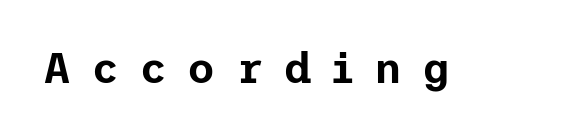
The image shows 43 px sans-serif type, upright; set unusually wide letter spacing (+0.47 em), not underlined; low stroke contrast and a medium x-height.
